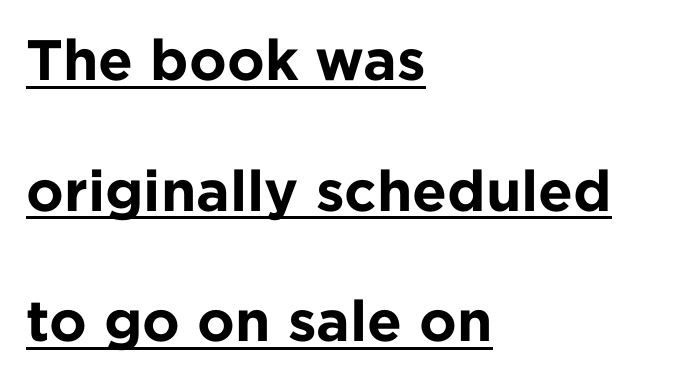
The specimen reads as upright at a glance. The letters advance in unequal steps, a hallmark of proportional type. Examine the stroke ends and you'll find no serifs. The gaps between neighbouring characters are ordinary and unremarkable. Set as a true bold cut, around the 700 mark.
